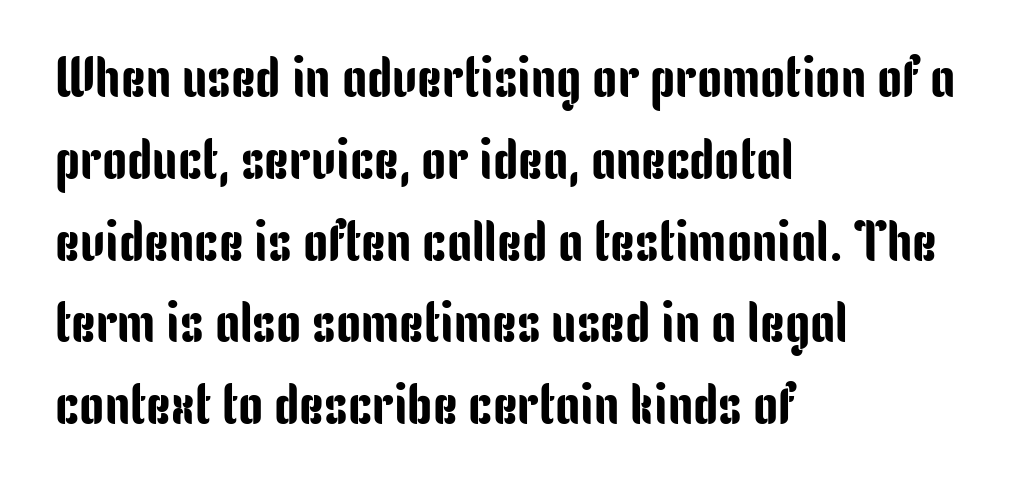
Q: Is the text italic (slanted)? A: No, it is upright.
Q: Is the typeface a serif or a sans-serif typeface? A: Sans-serif.
Q: Is the text underlined? A: No.
Q: How is the paragraph aligned? A: Left-aligned.
Q: Is the spacing between letters normal or unusually wide? A: Normal.
Q: Is the spacing between lines tight, normal or loose? A: Normal.
Q: Width (condensed, normal, or wide)? A: Condensed.
Q: Stroke contrast? A: Low.
Q: x-height? A: Medium.
Q: Monospaced? A: No.
